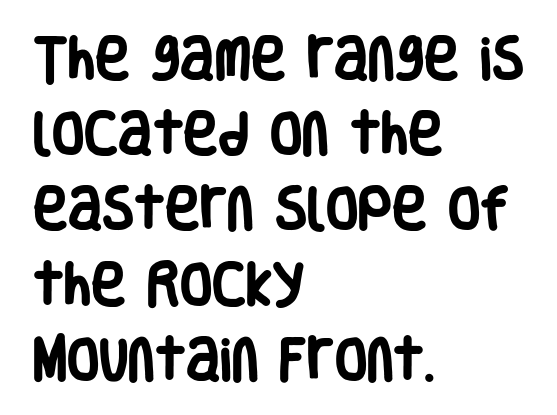
Q: Is the text bold? A: Yes.
Q: Is the text italic (slanted)? A: No, it is upright.
Q: Is the typeface a serif or a sans-serif typeface? A: Sans-serif.
Q: Is the text underlined? A: No.
Q: How is the paragraph aligned? A: Left-aligned.
Q: Is the spacing between letters normal or unusually wide? A: Normal.
Q: Is the spacing between lines tight, normal or loose? A: Normal.
Q: Width (condensed, normal, or wide)? A: Condensed.
Q: Stroke contrast? A: Low.
Q: x-height? A: Large.
Q: Monospaced? A: No.
